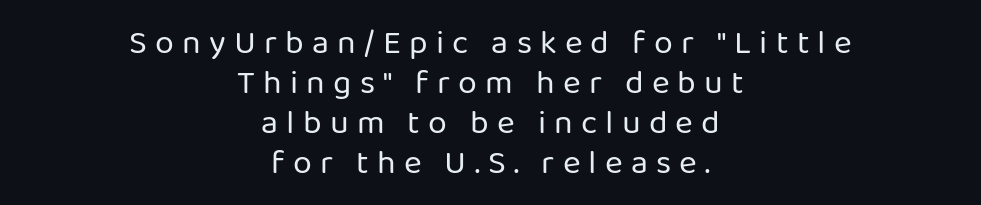
Think of a printed novel: that variable character pitch is what you see here. The baseline area is clear. The text block is weighted toward neither margin, spreading evenly from the middle. A typesetter would mark this as roman, not italic. The face used here is rendered with a markedly widened letterfit.
